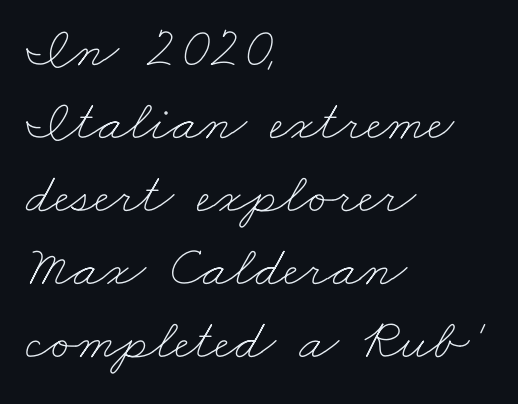
The image shows 58 px thin, wide type; set left-aligned, normal line spacing (1.26x), normal letter spacing, not underlined; low stroke contrast and a small x-height.
